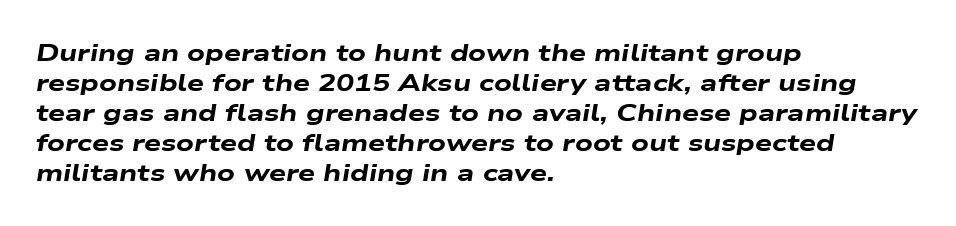
The image shows 24 px bold type, italic (leaning right); set left-aligned, normal line spacing (1.25x), normal letter spacing, not underlined.
